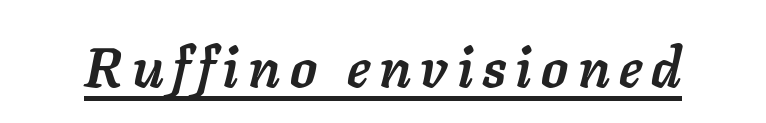
{"italic": "yes", "lean": "right", "slant_degrees": 11, "bold": "yes", "weight": "semibold", "width": "normal", "stroke_contrast": "low", "x_height": "medium", "monospaced": "no", "underline": "yes", "glyph_px": 55}
